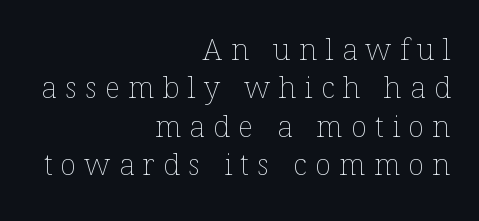
Line ends are locked; line starts wander. Caption: face not bold, strokes unweighted. Posture: straight, roman, zero tilt. Decoration check: the copy has no underline. How would I describe the line gaps? Plain and ordinary. Characters follow at a spacing far wider than the type designer built in.
